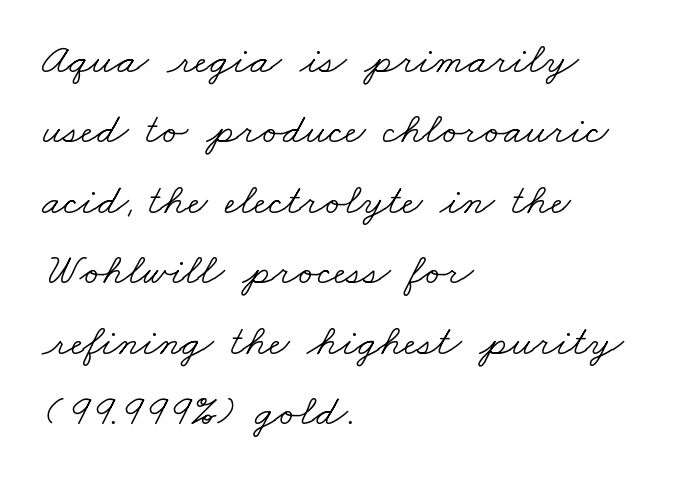
{"serif": "yes", "bold": "no", "weight": "light", "width": "wide", "stroke_contrast": "low", "x_height": "small", "monospaced": "no", "underline": "no", "align": "left", "line_spacing": "normal", "line_spacing_ratio": 1.6, "letter_spacing": "normal", "letter_spacing_em": 0.0, "glyph_px": 44}
